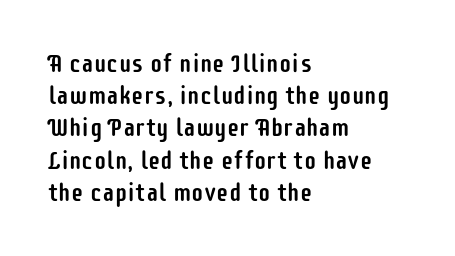
Q: Is the text italic (slanted)? A: No, it is upright.
Q: Is the text underlined? A: No.
Q: How is the paragraph aligned? A: Left-aligned.
Q: Is the spacing between letters normal or unusually wide? A: Normal.
Q: Is the spacing between lines tight, normal or loose? A: Normal.
